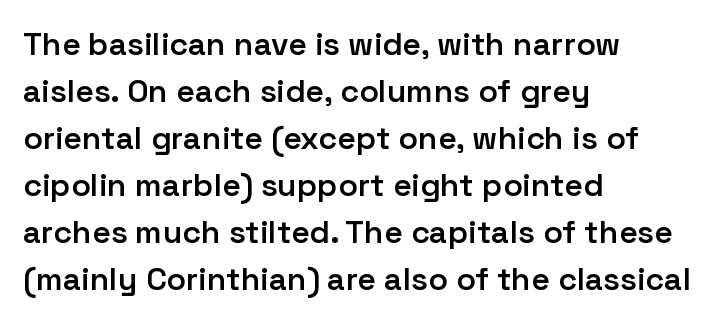
A typesetter would label this face a sans. A typesetter would call this proportional, since set widths differ per character. Every row of glyphs begins at an identical x-position on the left. A normal amount of white space separates one row of letters from the next. A roman cut, with each character standing at attention.
